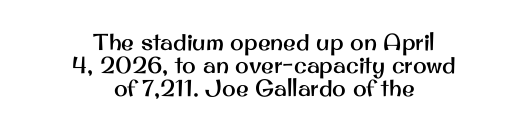
Words float on clear page, feet unadorned. Vertical spacing — tight. This rendering leaves character spacing at its baseline value. In CSS terms this would be text-align: center. The axis of the letterforms is exactly vertical.
